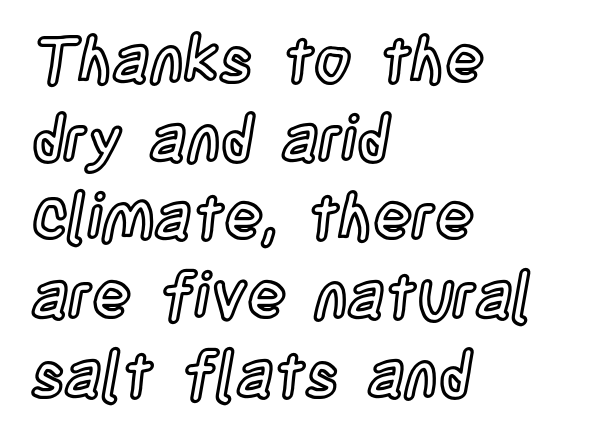
{"width": "condensed", "x_height": "large", "monospaced": "no", "underline": "no", "align": "left", "line_spacing_ratio": 1.23, "letter_spacing": "normal", "letter_spacing_em": 0.0, "glyph_px": 64}
